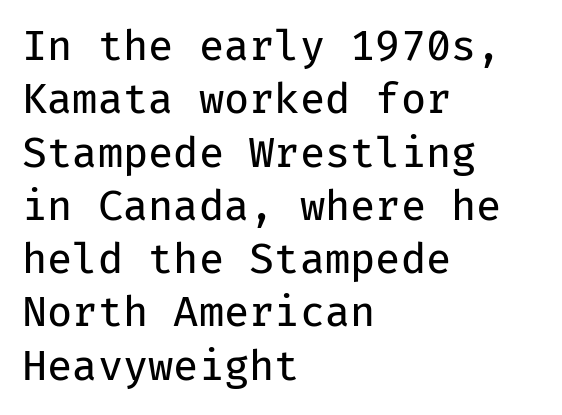
Just letters on the line, the space beneath them empty. Classification — sans serif. A light-to-regular cut is what we see here. Regarding leading, the lines here are spaced in the standard way.
